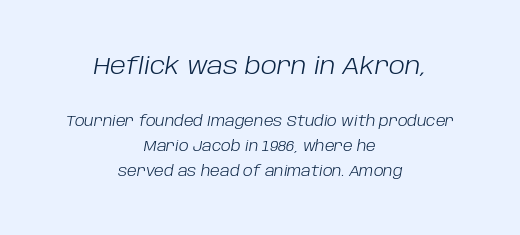
{"italic": "yes", "lean": "right", "slant_degrees": 10, "bold": "no", "underline": "no", "align": "center", "line_spacing_ratio": 1.77, "letter_spacing": "normal", "letter_spacing_em": 0.0, "larger_block": "first", "size_ratio": 1.64, "glyph_px": 23}
